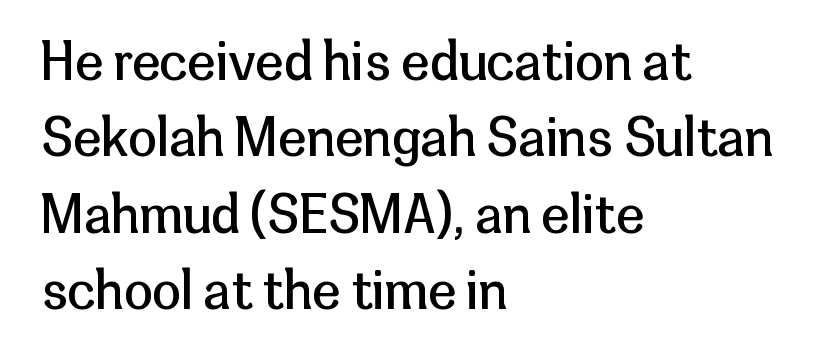
{"serif": "no", "italic": "no", "bold": "no", "weight": "regular", "width": "normal", "stroke_contrast": "low", "x_height": "medium", "monospaced": "no", "underline": "no", "align": "left", "line_spacing": "normal", "line_spacing_ratio": 1.47, "letter_spacing": "normal", "letter_spacing_em": 0.0, "glyph_px": 52}
